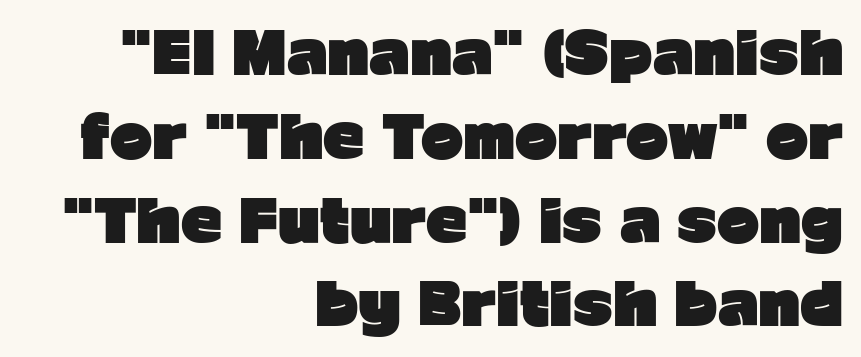
Q: Is the text bold? A: Yes.
Q: Is the text italic (slanted)? A: No, it is upright.
Q: Is the typeface a serif or a sans-serif typeface? A: Sans-serif.
Q: Is the text underlined? A: No.
Q: How is the paragraph aligned? A: Right-aligned.
Q: Is the spacing between letters normal or unusually wide? A: Normal.
Q: Is the spacing between lines tight, normal or loose? A: Normal.
Q: Width (condensed, normal, or wide)? A: Normal.
Q: Stroke contrast? A: Low.
Q: x-height? A: Medium.
Q: Monospaced? A: No.
